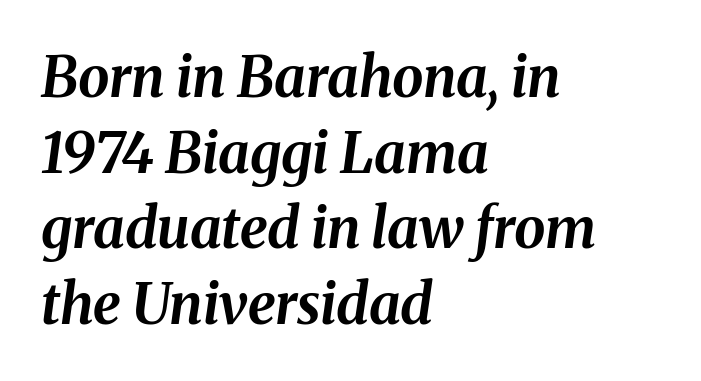
The rendering keeps characters at their native spacing. Proportional: the letters do not fall into vertical columns. A full-strength bold gives these letters their thick strokes. The text block is weighted toward the left margin, trailing off unevenly rightward.
